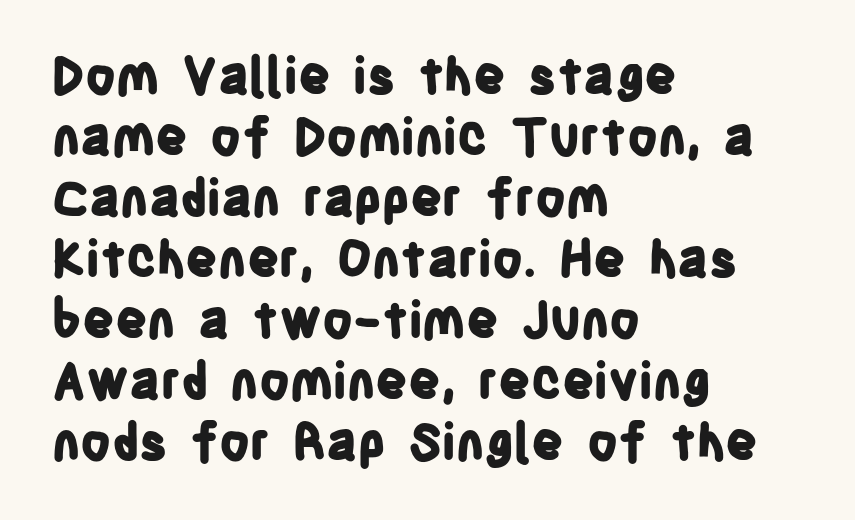
The image shows 50 px bold, condensed sans-serif type, upright; set left-aligned, line spacing 1.22x, normal letter spacing, not underlined; low stroke contrast and a large x-height.
